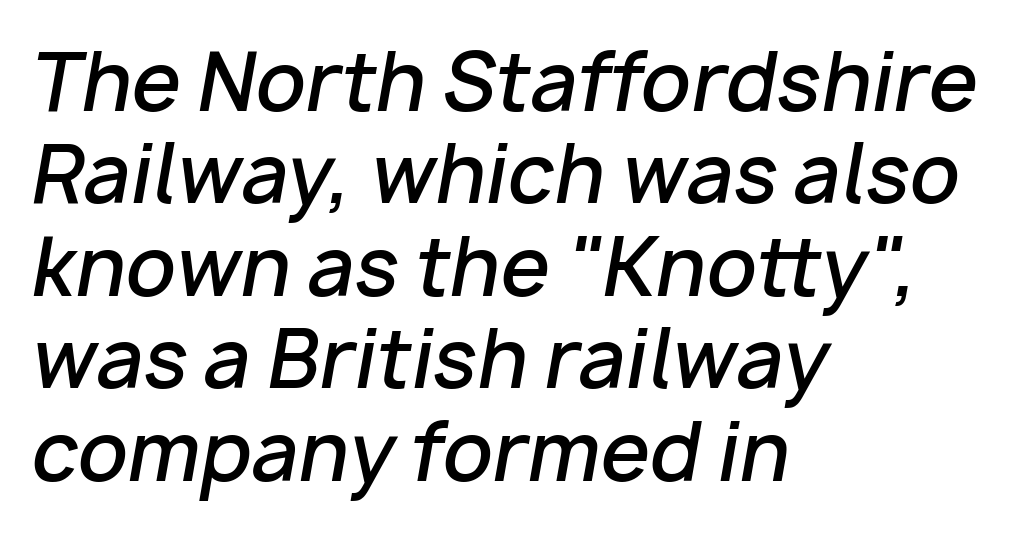
Q: Is the text bold? A: Semi-bold.
Q: Is the text italic (slanted)? A: Yes, it leans right by about 10 degrees.
Q: Is the text underlined? A: No.
Q: How is the paragraph aligned? A: Left-aligned.
Q: Is the spacing between letters normal or unusually wide? A: Normal.
Q: Width (condensed, normal, or wide)? A: Normal.
Q: Stroke contrast? A: Low.
Q: x-height? A: Medium.
Q: Monospaced? A: No.
